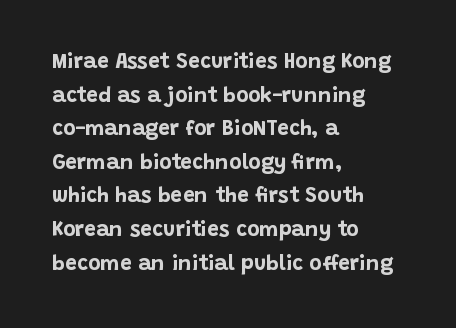
Q: Is the text bold? A: Yes.
Q: Is the text italic (slanted)? A: No, it is upright.
Q: Is the text underlined? A: No.
Q: How is the paragraph aligned? A: Left-aligned.
Q: Is the spacing between letters normal or unusually wide? A: Normal.
Q: Is the spacing between lines tight, normal or loose? A: Normal.
